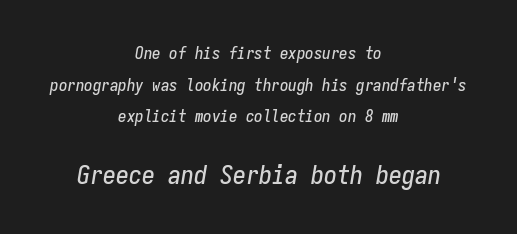
{"italic": "yes", "lean": "right", "slant_degrees": 9, "underline": "no", "align": "center", "line_spacing_ratio": 1.86, "letter_spacing": "normal", "letter_spacing_em": 0.0, "larger_block": "second", "size_ratio": 1.53, "glyph_px": 26}
